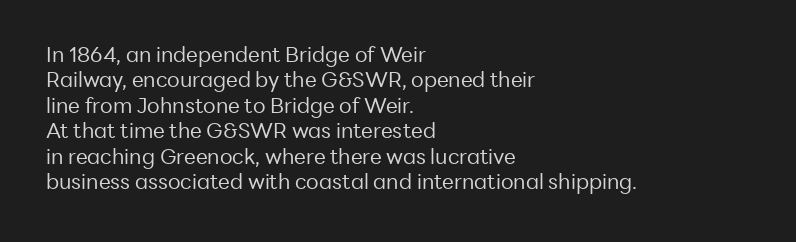
The image shows 21 px text type, upright; set left-aligned, line spacing 1.21x, normal letter spacing, not underlined.
